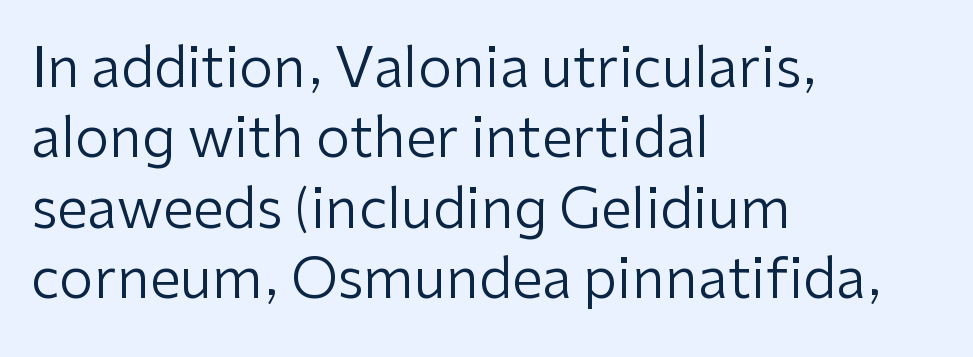
Q: Is the text bold? A: No.
Q: Is the text italic (slanted)? A: No, it is upright.
Q: Is the typeface a serif or a sans-serif typeface? A: Sans-serif.
Q: Is the text underlined? A: No.
Q: How is the paragraph aligned? A: Left-aligned.
Q: Is the spacing between letters normal or unusually wide? A: Normal.
Q: Is the spacing between lines tight, normal or loose? A: Normal.
Q: Width (condensed, normal, or wide)? A: Normal.
Q: Stroke contrast? A: Low.
Q: x-height? A: Medium.
Q: Monospaced? A: No.
